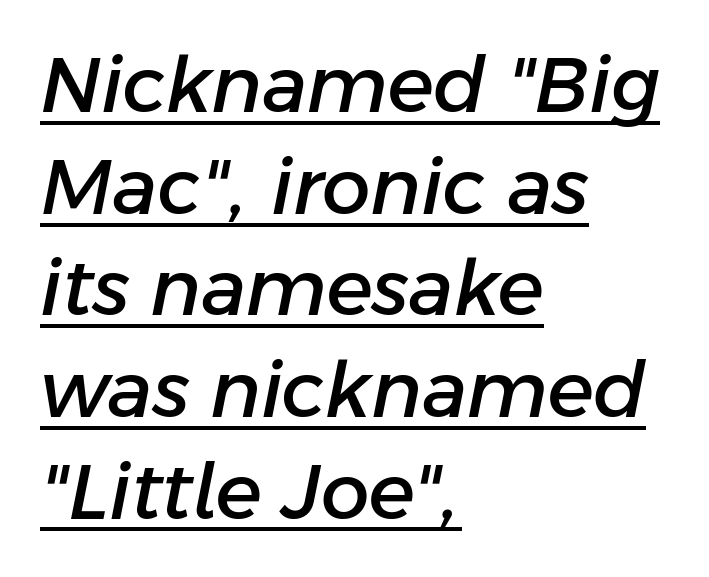
{"italic": "yes", "lean": "right", "slant_degrees": 11, "width": "normal", "stroke_contrast": "low", "x_height": "medium", "monospaced": "no", "underline": "yes", "align": "left", "line_spacing": "normal", "line_spacing_ratio": 1.32, "letter_spacing": "normal", "letter_spacing_em": 0.0, "glyph_px": 77}
